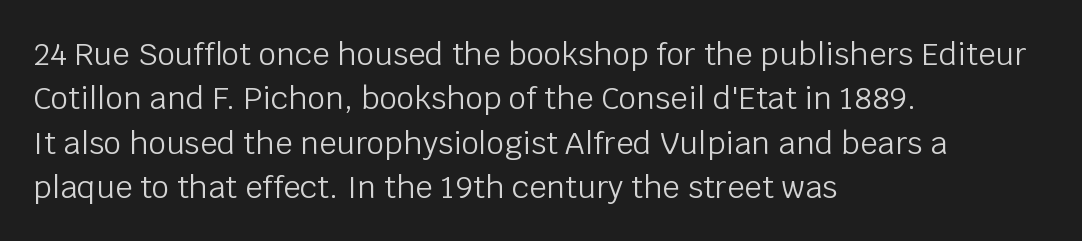
Q: Is the text bold? A: No.
Q: Is the text italic (slanted)? A: No, it is upright.
Q: Is the typeface a serif or a sans-serif typeface? A: Sans-serif.
Q: Is the text underlined? A: No.
Q: How is the paragraph aligned? A: Left-aligned.
Q: Is the spacing between letters normal or unusually wide? A: Normal.
Q: Is the spacing between lines tight, normal or loose? A: Normal.
Q: Width (condensed, normal, or wide)? A: Normal.
Q: Stroke contrast? A: Low.
Q: x-height? A: Large.
Q: Monospaced? A: No.
